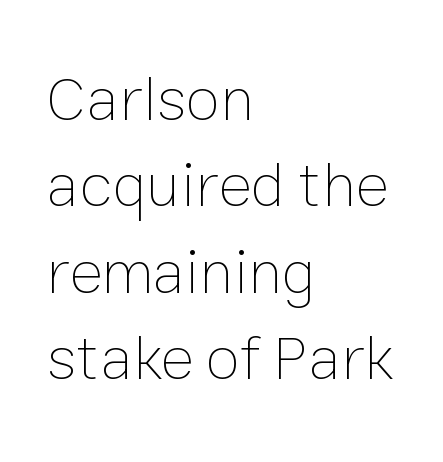
The image shows 63 px thin type, upright; set left-aligned, normal line spacing (1.37x), normal letter spacing, not underlined; low stroke contrast and a medium x-height.
